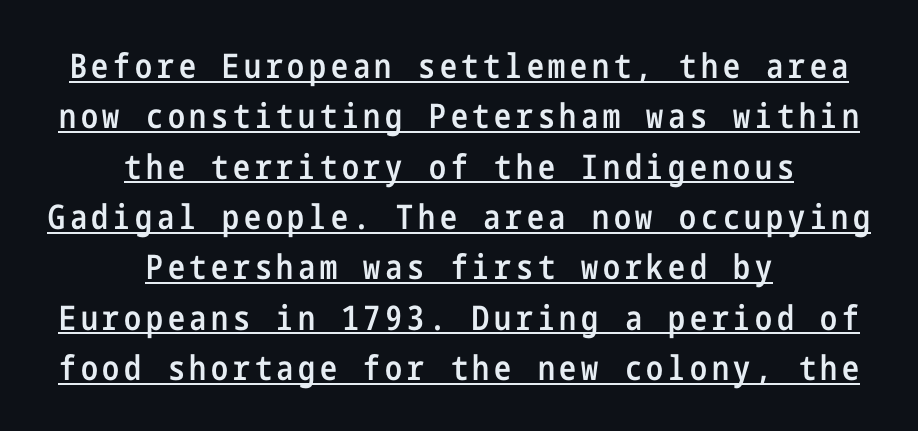
{"serif": "no", "italic": "no", "bold": "semi", "weight": "semibold", "width": "condensed", "stroke_contrast": "low", "x_height": "medium", "underline": "yes", "align": "center", "line_spacing": "normal", "line_spacing_ratio": 1.48, "glyph_px": 34}
